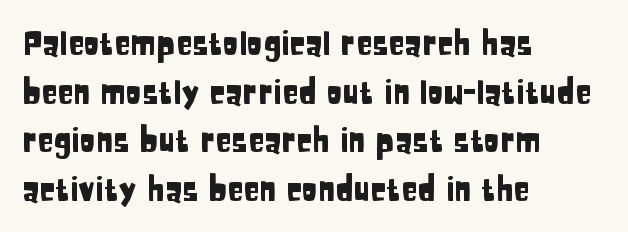
Horizontal alignment here is leftward, the default for most running prose. Caption: standard tracking, unaltered. Notice how the stems are strictly vertical — no italics here. The passage shown is typed in a proportional face where columns would drift.
